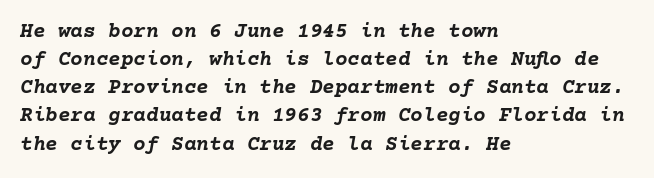
Q: Is the text bold? A: Yes.
Q: Is the text italic (slanted)? A: Yes, it leans right by about 10 degrees.
Q: Is the text underlined? A: No.
Q: How is the paragraph aligned? A: Left-aligned.
Q: Is the spacing between letters normal or unusually wide? A: Normal.
Q: Is the spacing between lines tight, normal or loose? A: Normal.
